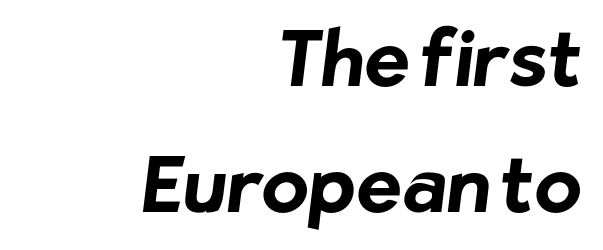
Q: Is the text bold? A: Yes.
Q: Is the typeface a serif or a sans-serif typeface? A: Sans-serif.
Q: Is the text underlined? A: No.
Q: How is the paragraph aligned? A: Right-aligned.
Q: Is the spacing between letters normal or unusually wide? A: Normal.
Q: Is the spacing between lines tight, normal or loose? A: Normal.
Q: Width (condensed, normal, or wide)? A: Normal.
Q: Stroke contrast? A: Low.
Q: x-height? A: Medium.
Q: Monospaced? A: No.
